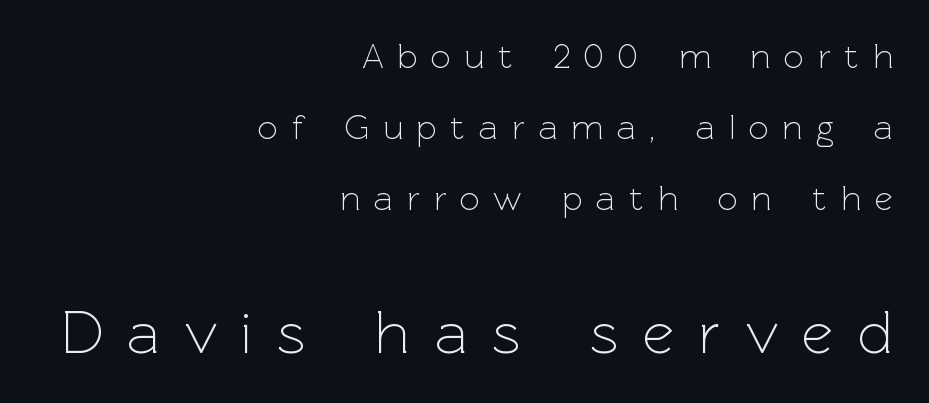
Q: Is the text bold? A: No.
Q: Is the text italic (slanted)? A: No, it is upright.
Q: Is the typeface a serif or a sans-serif typeface? A: Sans-serif.
Q: Is the text underlined? A: No.
Q: How is the paragraph aligned? A: Right-aligned.
Q: Is the spacing between letters normal or unusually wide? A: Unusually wide.
Q: Is the spacing between lines tight, normal or loose? A: Loose.
Q: Which block of text is set in a larger size, the first (top) or the second (bottom)? A: The second (bottom) one.
Q: Width (condensed, normal, or wide)? A: Normal.
Q: x-height? A: Medium.
Q: Monospaced? A: No.
